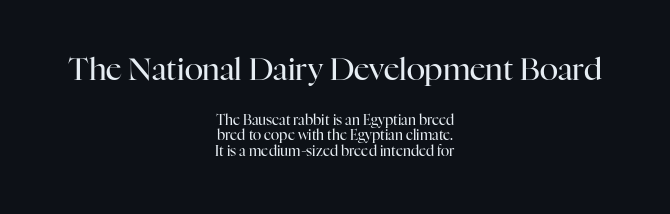
{"serif": "yes", "italic": "no", "bold": "no", "weight": "regular", "width": "normal", "stroke_contrast": "high", "x_height": "medium", "monospaced": "no", "underline": "no", "align": "center", "line_spacing": "tight", "line_spacing_ratio": 1.08, "letter_spacing": "normal", "letter_spacing_em": 0.0, "larger_block": "first", "size_ratio": 2.21, "glyph_px": 31}
